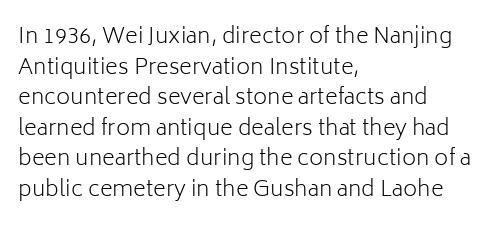
The image shows 22 px text type, upright; set left-aligned, normal line spacing (1.39x), normal letter spacing, not underlined.
